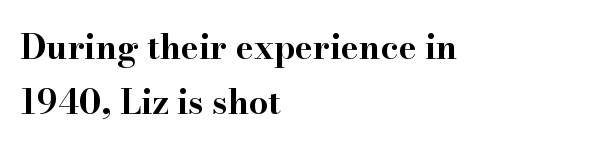
Q: Is the text bold? A: Yes.
Q: Is the text italic (slanted)? A: No, it is upright.
Q: Is the typeface a serif or a sans-serif typeface? A: Serif.
Q: Is the text underlined? A: No.
Q: How is the paragraph aligned? A: Left-aligned.
Q: Is the spacing between letters normal or unusually wide? A: Normal.
Q: Is the spacing between lines tight, normal or loose? A: Normal.
Q: Width (condensed, normal, or wide)? A: Wide.
Q: Stroke contrast? A: High.
Q: x-height? A: Small.
Q: Monospaced? A: No.
